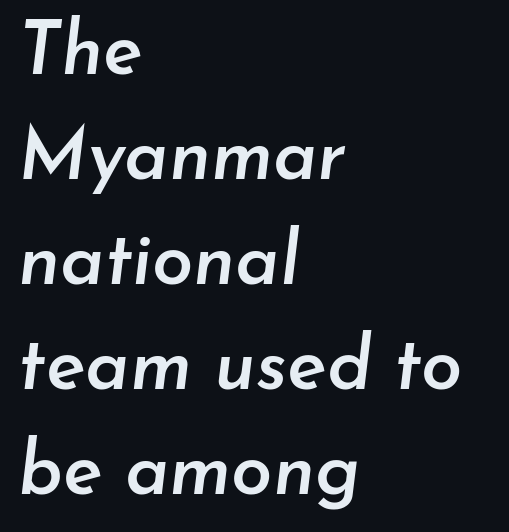
{"italic": "yes", "lean": "right", "slant_degrees": 7, "bold": "semi", "weight": "semibold", "width": "normal", "stroke_contrast": "low", "x_height": "small", "monospaced": "no", "underline": "no", "align": "left", "line_spacing": "normal", "line_spacing_ratio": 1.42, "letter_spacing": "normal", "letter_spacing_em": 0.0, "glyph_px": 74}
